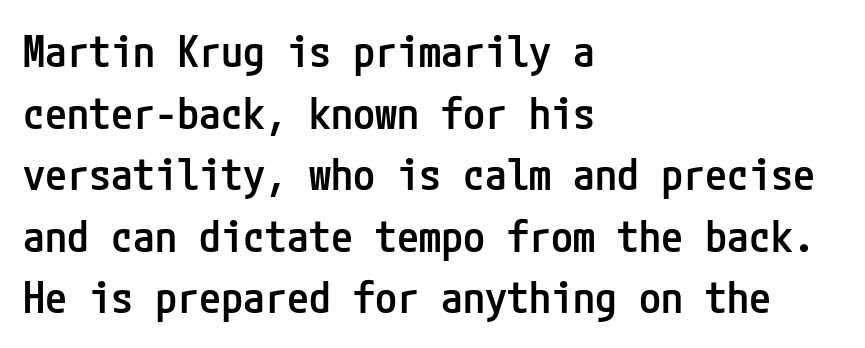
{"serif": "no", "italic": "no", "bold": "semi", "weight": "semibold", "width": "condensed", "stroke_contrast": "low", "x_height": "medium", "underline": "no", "align": "left", "line_spacing": "normal", "line_spacing_ratio": 1.4, "letter_spacing": "normal", "letter_spacing_em": 0.0, "glyph_px": 44}
